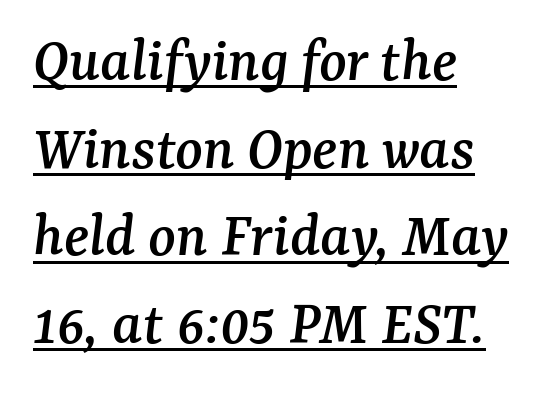
The image shows 64 px serif type, italic (leaning right); set left-aligned, normal line spacing (1.37x), normal letter spacing, underlined; medium stroke contrast and a medium x-height.
